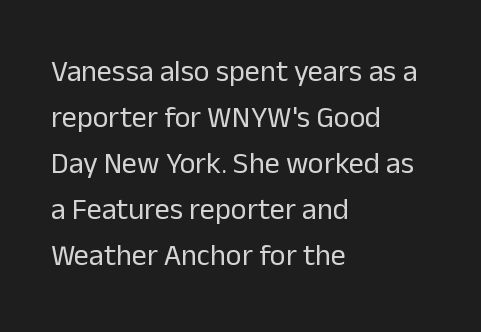
Q: Is the text bold? A: No.
Q: Is the text italic (slanted)? A: No, it is upright.
Q: Is the typeface a serif or a sans-serif typeface? A: Sans-serif.
Q: Is the text underlined? A: No.
Q: How is the paragraph aligned? A: Left-aligned.
Q: Is the spacing between letters normal or unusually wide? A: Normal.
Q: Is the spacing between lines tight, normal or loose? A: Normal.
Q: Width (condensed, normal, or wide)? A: Normal.
Q: Stroke contrast? A: Low.
Q: x-height? A: Medium.
Q: Monospaced? A: No.
